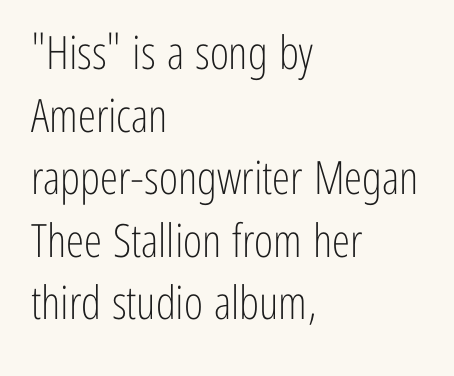
{"serif": "no", "italic": "no", "bold": "no", "weight": "light", "width": "condensed", "stroke_contrast": "low", "x_height": "medium", "monospaced": "no", "underline": "no", "align": "left", "line_spacing": "normal", "line_spacing_ratio": 1.36, "letter_spacing": "normal", "letter_spacing_em": 0.0, "glyph_px": 46}
